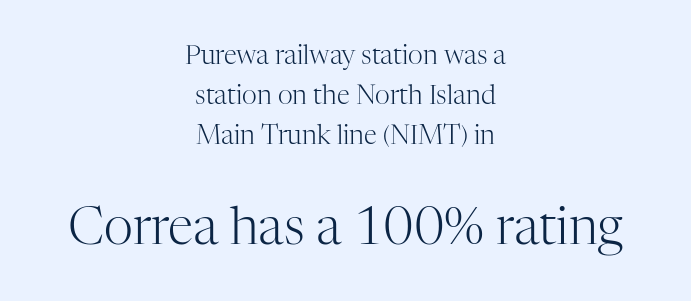
Each letter's strokes conclude with small projecting serifs. Bold? No — there's no thickening of the strokes. The lower block of text is set noticeably larger than the block above it. A centered setting, common on invitations and titles, is used for this passage.
